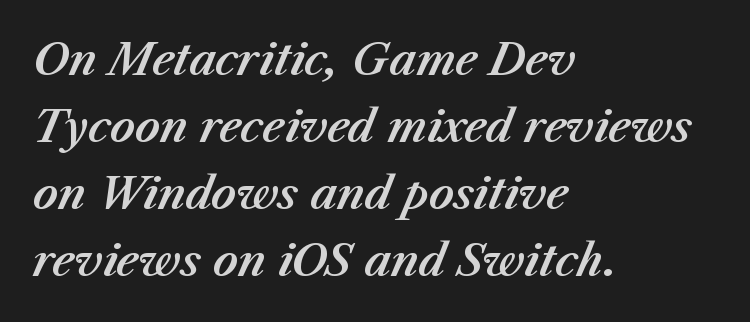
{"italic": "yes", "lean": "right", "slant_degrees": 23, "width": "normal", "stroke_contrast": "medium", "x_height": "medium", "monospaced": "no", "underline": "no", "align": "left", "line_spacing": "normal", "line_spacing_ratio": 1.56, "letter_spacing": "normal", "letter_spacing_em": 0.0, "glyph_px": 43}
